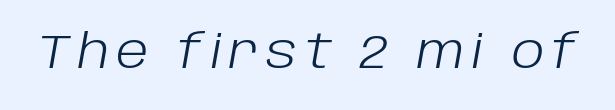
{"italic": "yes", "lean": "right", "slant_degrees": 10, "bold": "no", "weight": "light", "width": "normal", "stroke_contrast": "low", "x_height": "large", "monospaced": "no", "underline": "no", "glyph_px": 47}
